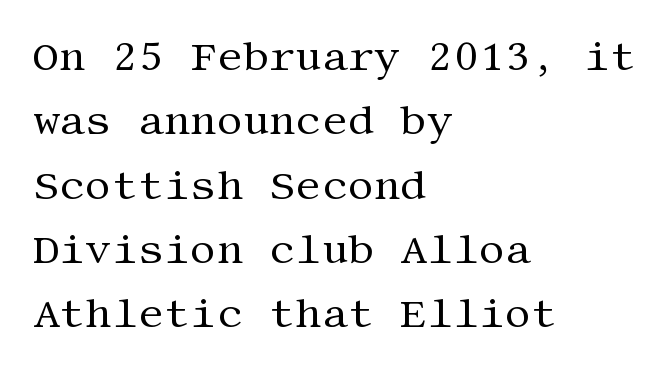
Q: Is the text bold? A: No.
Q: Is the text italic (slanted)? A: No, it is upright.
Q: Is the typeface a serif or a sans-serif typeface? A: Serif.
Q: Is the text underlined? A: No.
Q: How is the paragraph aligned? A: Left-aligned.
Q: Is the spacing between letters normal or unusually wide? A: Normal.
Q: Is the spacing between lines tight, normal or loose? A: Normal.
Q: Width (condensed, normal, or wide)? A: Normal.
Q: Stroke contrast? A: Medium.
Q: x-height? A: Large.
